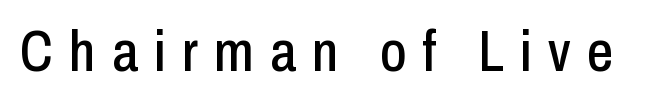
The string is rendered with underlining switched off. The specimen reads as upright at a glance. The passage shown is typed in a proportional face where columns would drift. Compared with typical body copy, the letter spacing here is much looser.
